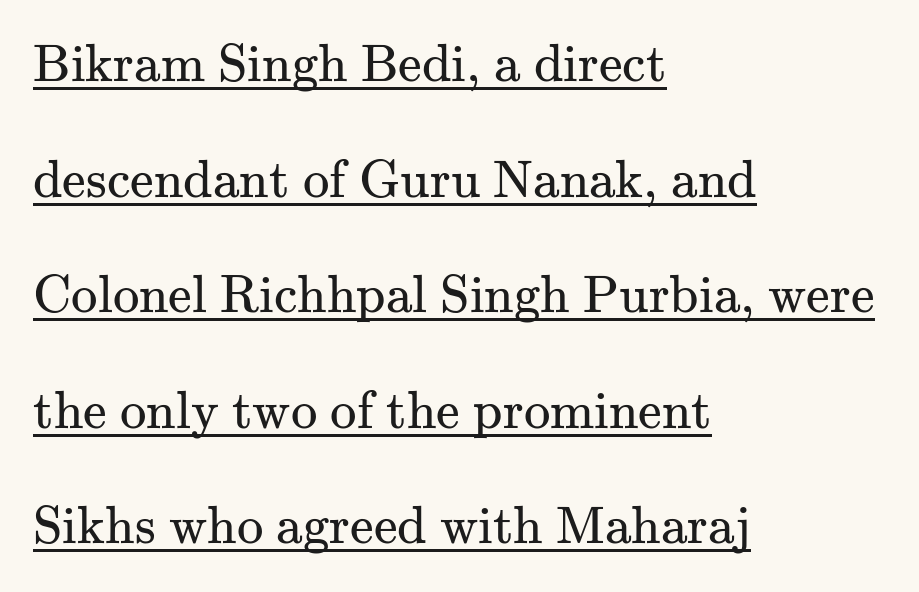
The image shows 53 px regular-weight serif type, upright; set left-aligned, loose line spacing (2.18x), normal letter spacing, underlined; medium stroke contrast and a small x-height.
